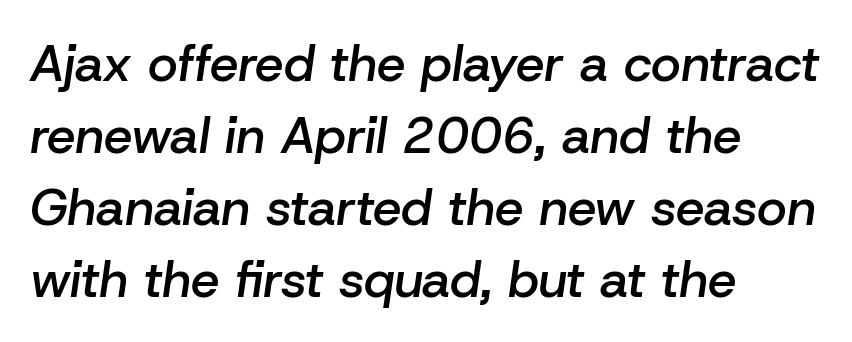
Each row of text sits above clean, open space. The gaps between neighbouring characters are ordinary and unremarkable. A bit beefed up — I'd call it semibold rather than bold. Regular leading. Line starts are locked; line ends wander. You could not count columns in this text — the font is proportionally spaced.
